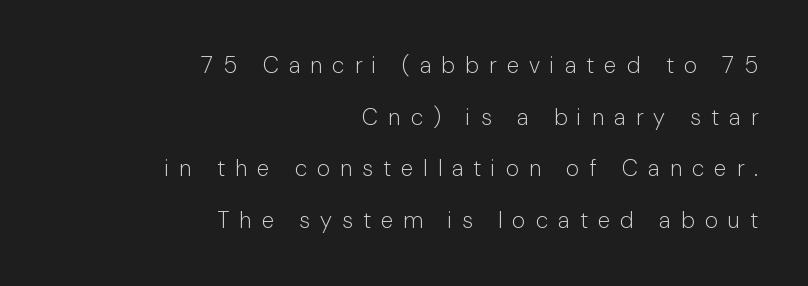
{"italic": "no", "bold": "no", "underline": "no", "align": "right", "line_spacing": "loose", "line_spacing_ratio": 2.24, "letter_spacing": "wide", "letter_spacing_em": 0.44, "glyph_px": 23}
